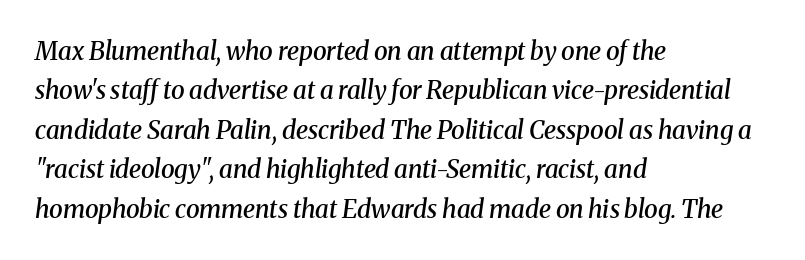
The image shows 25 px text type, italic (leaning right); set left-aligned, normal line spacing (1.58x), normal letter spacing, not underlined.
